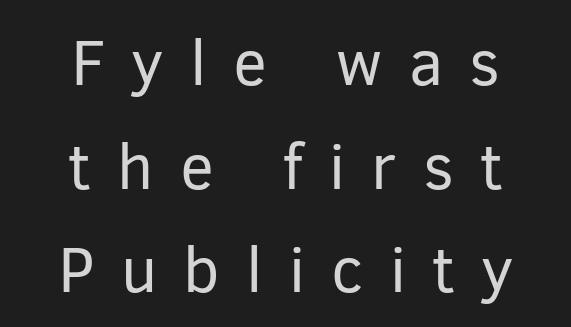
Regarding serifs, this sample does without them. Line starts and ends both wander, symmetrically. The font is comparable to plain body text, perhaps lighter. Notice how the stems are strictly vertical — no italics here. Vertical spacing — default. Display-style spreading of the glyphs; the letterfit is very open.
